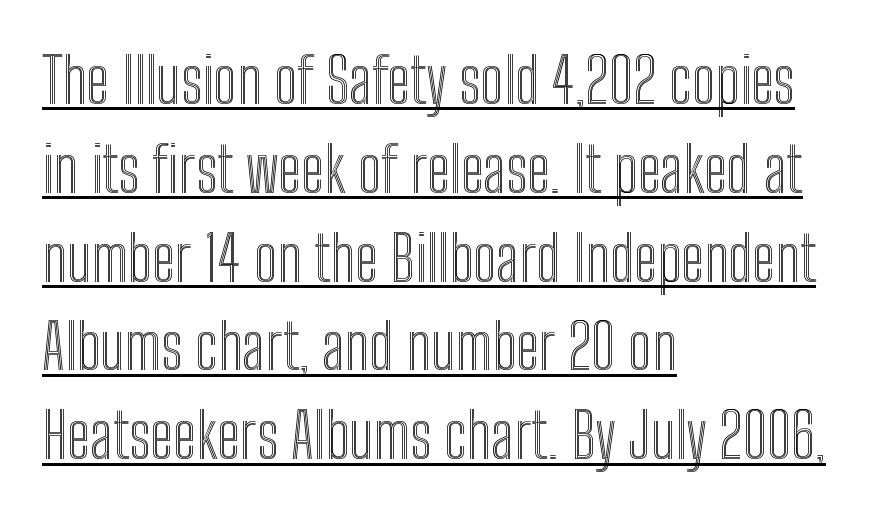
You can see a thin bar hugging the bottom of the glyphs. In CSS terms this would be text-align: left. The rendering keeps characters at their native spacing. One glance says typical: line gaps are just what's usual. Is this a fixed-width face? No — the glyphs have proportional, varying widths.
